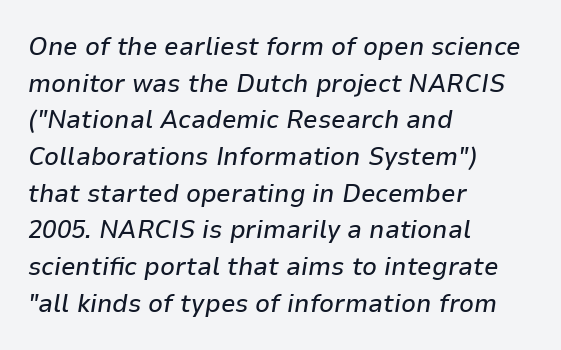
Q: Is the text italic (slanted)? A: Yes, it leans right by about 9 degrees.
Q: Is the text underlined? A: No.
Q: How is the paragraph aligned? A: Left-aligned.
Q: Is the spacing between letters normal or unusually wide? A: Normal.
Q: Is the spacing between lines tight, normal or loose? A: Normal.
